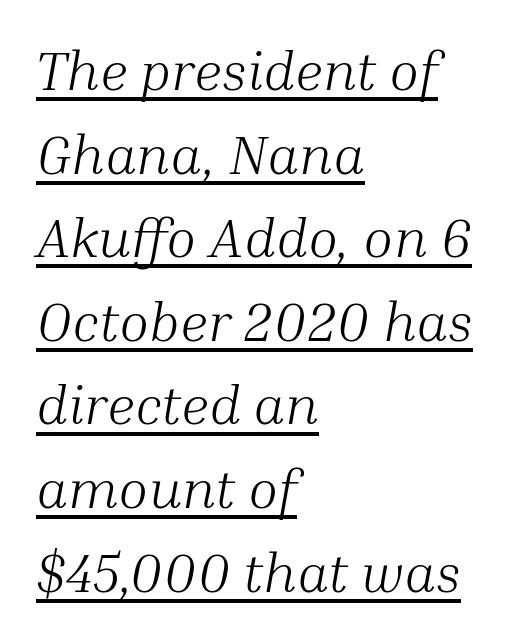
The image shows 55 px light serif type, italic (leaning right); set left-aligned, normal line spacing (1.52x), normal letter spacing, underlined; medium stroke contrast and a medium x-height.
